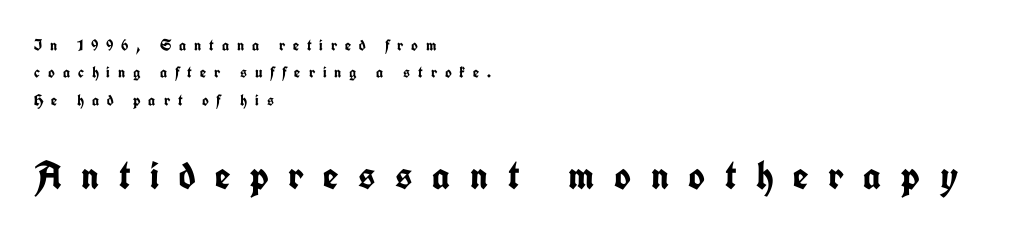
This rendering widens character spacing well past its baseline value. A typesetter would call this proportional, since set widths differ per character. Larger block? The one below; the one above is distinctly smaller. Descenders are the only things crossing below the line. Leftover space on each line is placed entirely after the last word. The lettering holds an erect, upright posture throughout.
